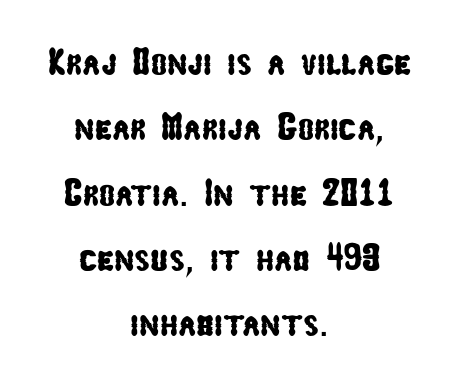
Has an underline been added? It has not. Spacing verdict: proportional, widths tailored to each character. Does extra space separate the letters? No, they use regular spacing. Compared with a flush-left layout, this one balances lines on the center instead.
